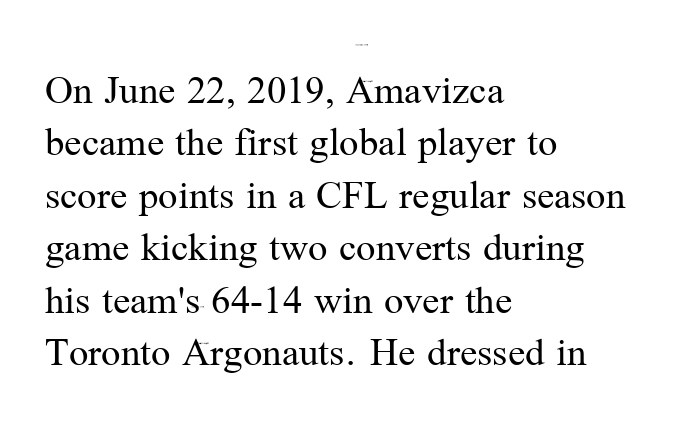
Q: Is the text bold? A: No.
Q: Is the text italic (slanted)? A: No, it is upright.
Q: Is the typeface a serif or a sans-serif typeface? A: Serif.
Q: Is the text underlined? A: No.
Q: How is the paragraph aligned? A: Left-aligned.
Q: Is the spacing between letters normal or unusually wide? A: Normal.
Q: Width (condensed, normal, or wide)? A: Normal.
Q: Stroke contrast? A: Medium.
Q: x-height? A: Medium.
Q: Monospaced? A: No.
